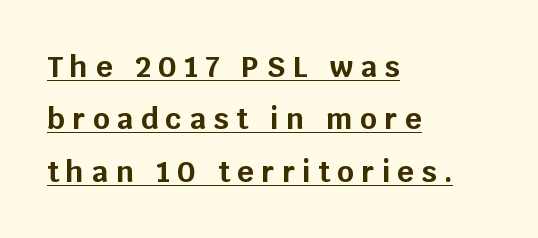
Q: Is the text bold? A: Yes.
Q: Is the text italic (slanted)? A: No, it is upright.
Q: Is the typeface a serif or a sans-serif typeface? A: Sans-serif.
Q: Is the text underlined? A: Yes.
Q: How is the paragraph aligned? A: Left-aligned.
Q: Is the spacing between letters normal or unusually wide? A: Unusually wide.
Q: Width (condensed, normal, or wide)? A: Normal.
Q: Stroke contrast? A: Low.
Q: x-height? A: Large.
Q: Monospaced? A: No.
